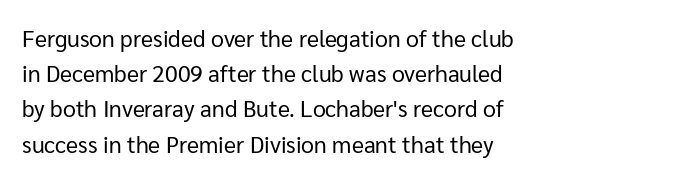
The image shows 23 px text type, upright; set left-aligned, normal line spacing (1.53x), normal letter spacing, not underlined.
